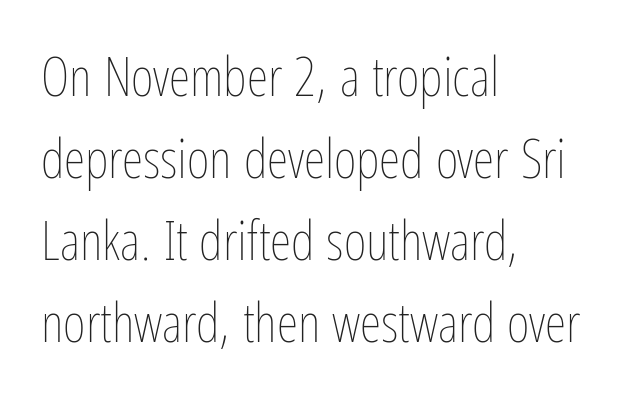
Q: Is the text bold? A: No.
Q: Is the text italic (slanted)? A: No, it is upright.
Q: Is the text underlined? A: No.
Q: How is the paragraph aligned? A: Left-aligned.
Q: Is the spacing between letters normal or unusually wide? A: Normal.
Q: Is the spacing between lines tight, normal or loose? A: Normal.
Q: Width (condensed, normal, or wide)? A: Condensed.
Q: Stroke contrast? A: Low.
Q: x-height? A: Medium.
Q: Monospaced? A: No.
